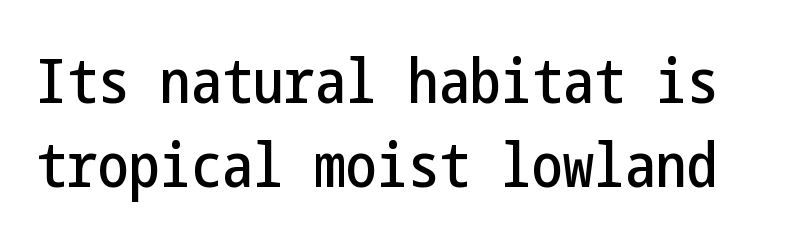
Q: Is the text italic (slanted)? A: No, it is upright.
Q: Is the typeface a serif or a sans-serif typeface? A: Sans-serif.
Q: Is the text underlined? A: No.
Q: Is the spacing between letters normal or unusually wide? A: Normal.
Q: Is the spacing between lines tight, normal or loose? A: Normal.
Q: Width (condensed, normal, or wide)? A: Condensed.
Q: Stroke contrast? A: Low.
Q: x-height? A: Medium.
